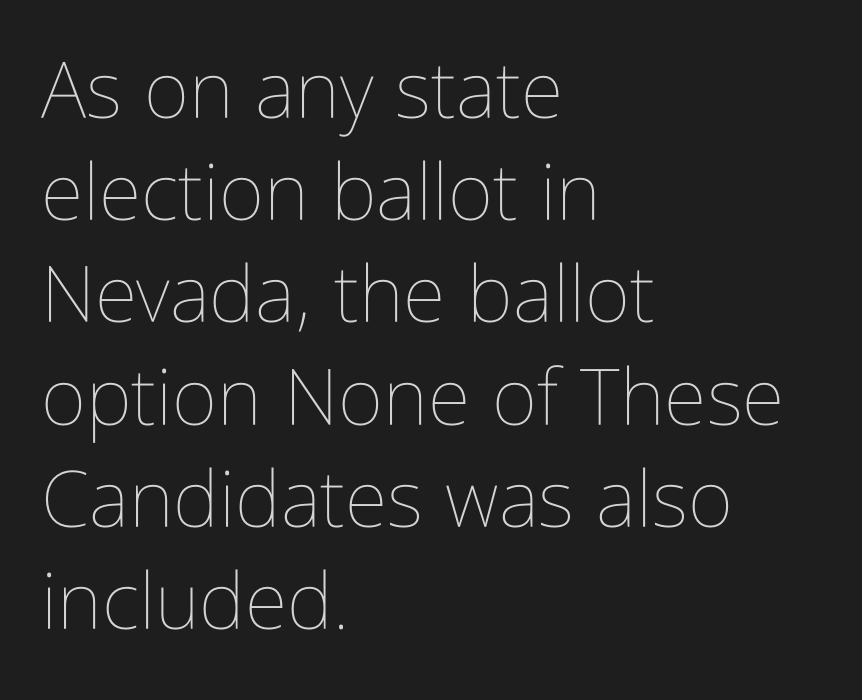
Q: Is the text bold? A: No.
Q: Is the text italic (slanted)? A: No, it is upright.
Q: Is the text underlined? A: No.
Q: How is the paragraph aligned? A: Left-aligned.
Q: Is the spacing between letters normal or unusually wide? A: Normal.
Q: Is the spacing between lines tight, normal or loose? A: Normal.
Q: Width (condensed, normal, or wide)? A: Condensed.
Q: Stroke contrast? A: Low.
Q: x-height? A: Medium.
Q: Monospaced? A: No.
